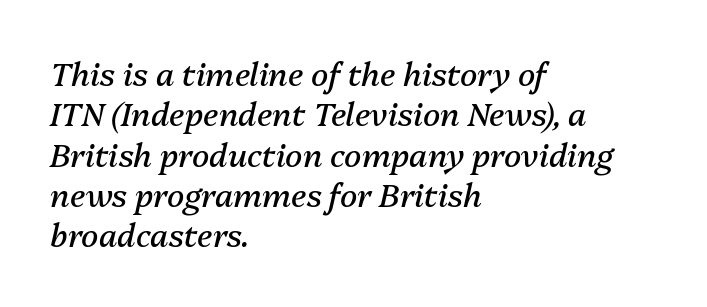
Reading down the block, your eye returns to a fixed left position each line. No extra tracking has been applied to these lines. Counters stay open thanks to moderate or lighter strokes. Slanted lettering throughout. Rule under the text: the space is simply empty. Leading: standard.
